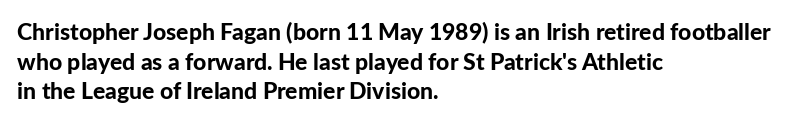
{"italic": "no", "bold": "yes", "underline": "no", "align": "left", "line_spacing": "normal", "line_spacing_ratio": 1.29, "letter_spacing": "normal", "letter_spacing_em": 0.0, "glyph_px": 23}
